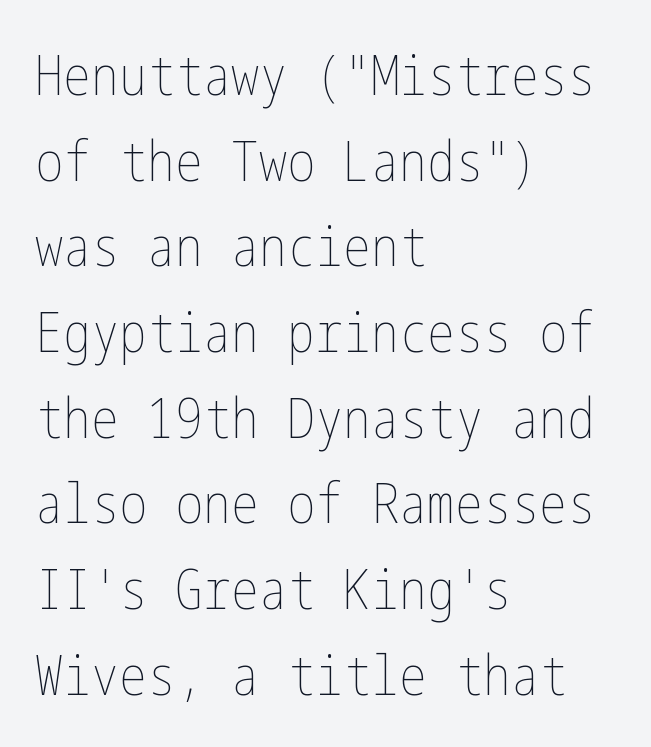
There is no visible air inserted between adjacent glyphs. Only glyphs here, with clear space below each row. Counters stay open thanks to moderate or lighter strokes. These lines were composed using upright roman letters. The text block is weighted toward the left margin, trailing off unevenly rightward. Is there much room between lines? A standard amount, neither cramped nor airy.
